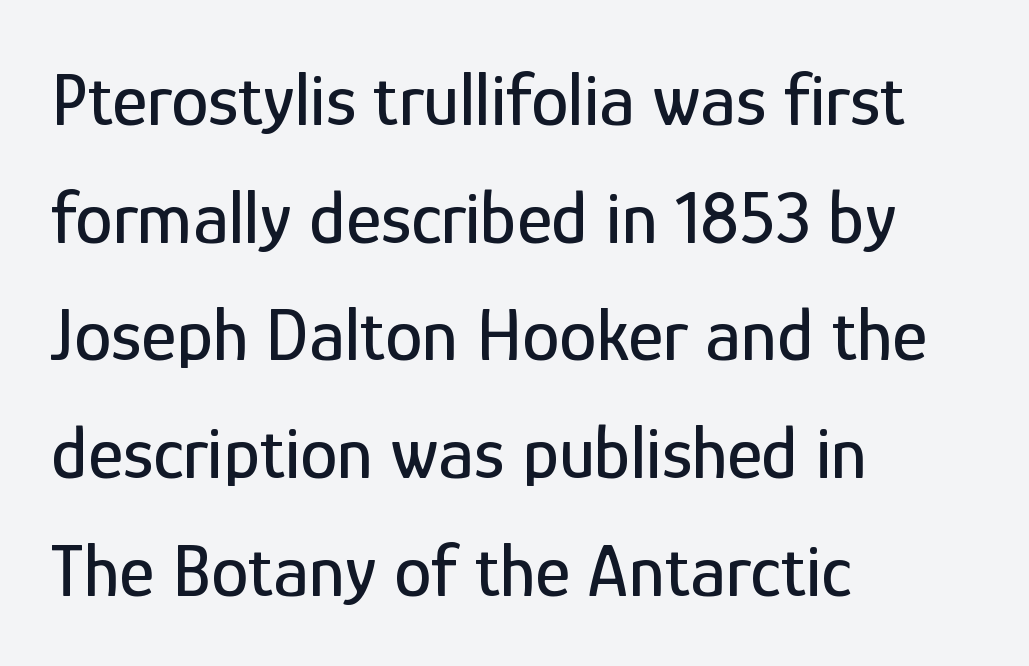
Q: Is the text italic (slanted)? A: No, it is upright.
Q: Is the typeface a serif or a sans-serif typeface? A: Sans-serif.
Q: Is the text underlined? A: No.
Q: How is the paragraph aligned? A: Left-aligned.
Q: Is the spacing between letters normal or unusually wide? A: Normal.
Q: Is the spacing between lines tight, normal or loose? A: Normal.
Q: Width (condensed, normal, or wide)? A: Condensed.
Q: Stroke contrast? A: Low.
Q: x-height? A: Medium.
Q: Monospaced? A: No.
